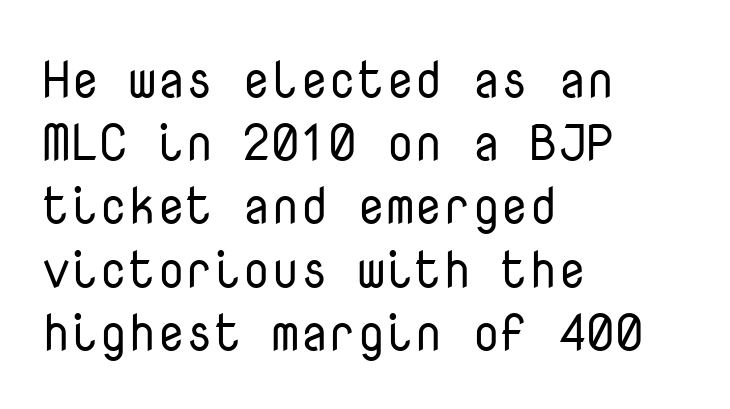
This is roman type, the default non-slanted kind. A typesetter would call this monospace, since all characters share one set width. Does the copy run flush right? No — it runs flush left. Observe the ordinary spacing: letters are neighbours, not strangers.
